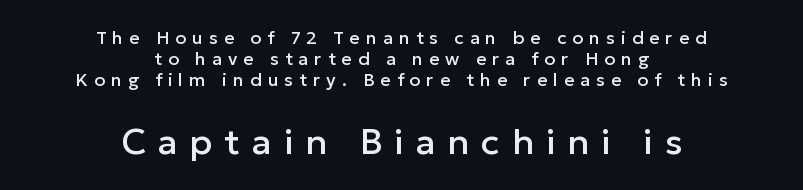
The image shows 36 px sans-serif type, upright; set centered, line spacing 1.17x, unusually wide letter spacing (+0.33 em), not underlined; the second (bottom) block is 2.0x larger; low stroke contrast and a medium x-height.
